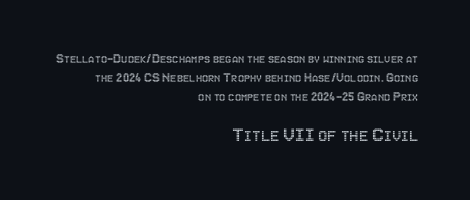
The image shows 21 px text type, upright; set right-aligned, normal line spacing (1.35x), normal letter spacing, not underlined; the second (bottom) block is 1.5x larger.
